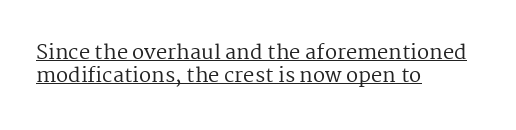
Rendered with straight, roman letterforms. The sample's only ornament is a line tracing under the words. These lines keep a tight, regular rhythm from letter to letter. What's the leading like? Squeezed, with rows nearly overlapping. These lines are set flush left with a ragged right edge. The weight tops out at a normal text grade.
